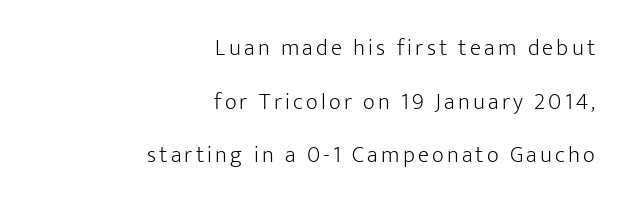
{"italic": "no", "bold": "no", "underline": "no", "align": "right", "line_spacing": "loose", "line_spacing_ratio": 2.33, "glyph_px": 23}
